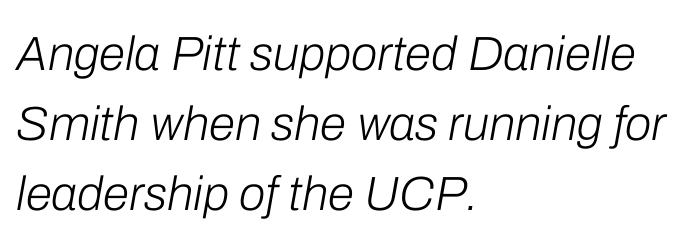
Observe the ordinary spacing: letters are neighbours, not strangers. Notice how the stems are inclined rather than vertical — that's the hallmark of italics. Evenly set lines give the paragraph a standard silhouette. Weight: not bold — regular or lighter. Has an underline been added? It has not.
